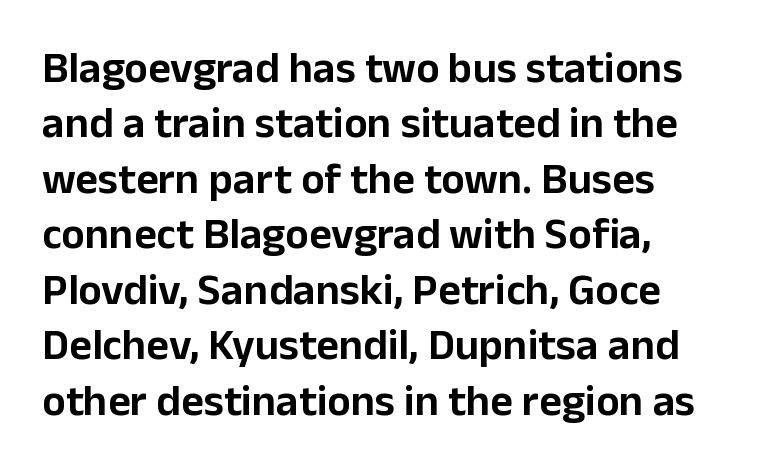
If you drew a line through each stem, it would be perfectly vertical. You can tell from the bare stems that sans-serif type was used. The rendering uses natural spacing where letterforms have individual widths. Caption: standard tracking, unaltered. Short and long lines alike share a common starting point at left. Quick note: underline off.
